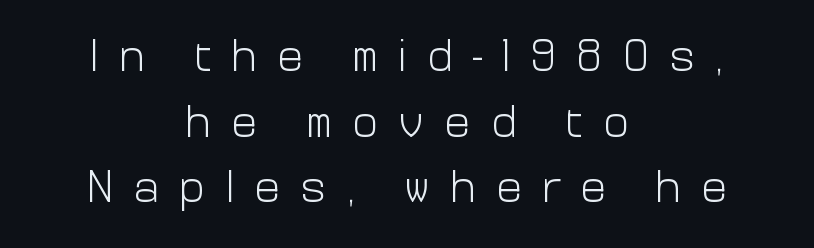
Horizontal alignment here is central, giving a formal, balanced look. Type without underlining. Check where the strokes stop: nothing finishes them off — pure sans. The letters are spread apart with noticeably loose tracking. A light-to-regular cut is what we see here. The face used here is proportionally spaced, like ordinary book or web type.
